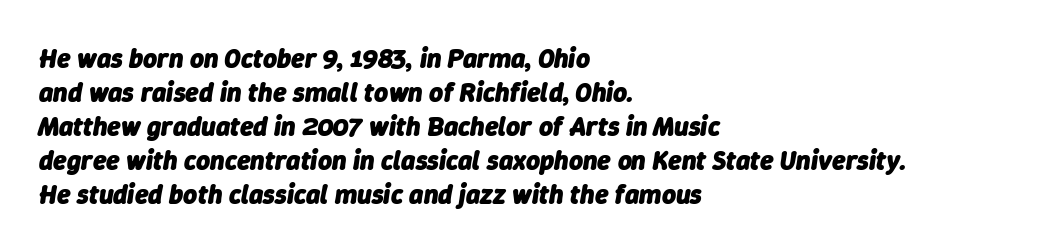
{"italic": "yes", "lean": "right", "slant_degrees": 9, "bold": "yes", "underline": "no", "align": "left", "line_spacing": "normal", "line_spacing_ratio": 1.26, "letter_spacing": "normal", "letter_spacing_em": 0.0, "glyph_px": 27}
